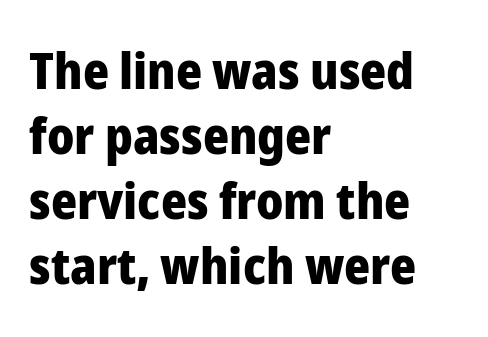
The image shows 50 px heavy sans-serif type, upright; set left-aligned, normal line spacing (1.3x), normal letter spacing, not underlined; low stroke contrast and a medium x-height.
